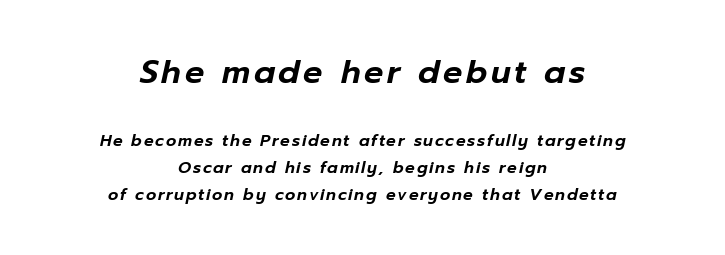
Spacing verdict: proportional, widths tailored to each character. Would a proofreader flag this as italicized? Yes. Interline gaps are of average width in this sample. The area under the type is left untouched. The text block is weighted toward neither margin, spreading evenly from the middle.
